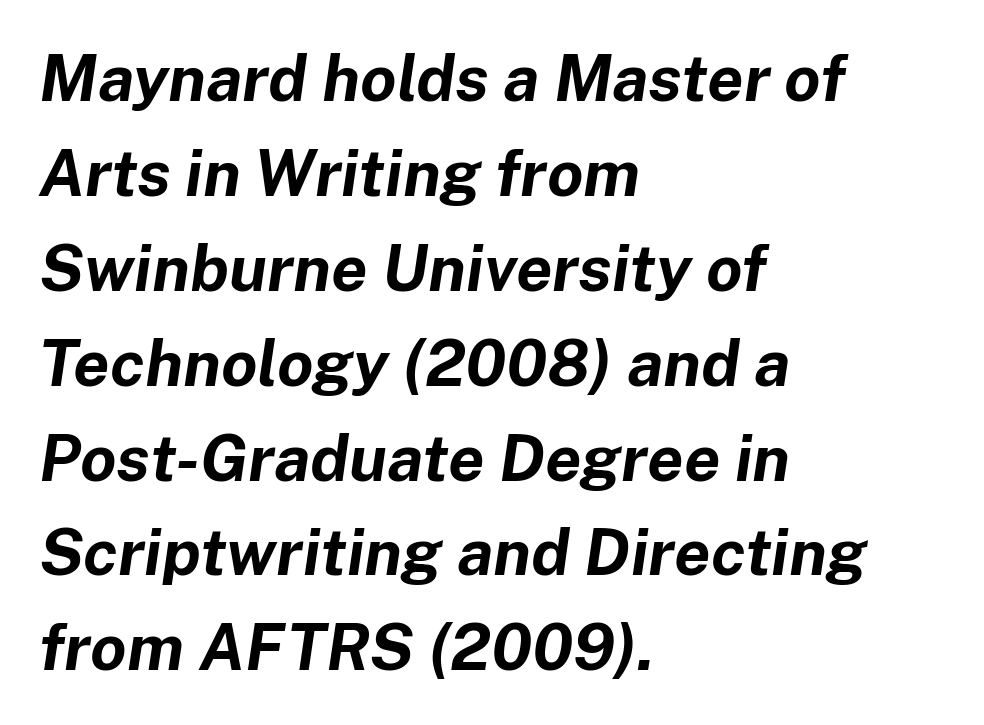
Q: Is the text bold? A: Yes.
Q: Is the text italic (slanted)? A: Yes, it leans right by about 8 degrees.
Q: Is the text underlined? A: No.
Q: How is the paragraph aligned? A: Left-aligned.
Q: Is the spacing between letters normal or unusually wide? A: Normal.
Q: Is the spacing between lines tight, normal or loose? A: Normal.
Q: Width (condensed, normal, or wide)? A: Normal.
Q: Stroke contrast? A: Low.
Q: x-height? A: Medium.
Q: Monospaced? A: No.
